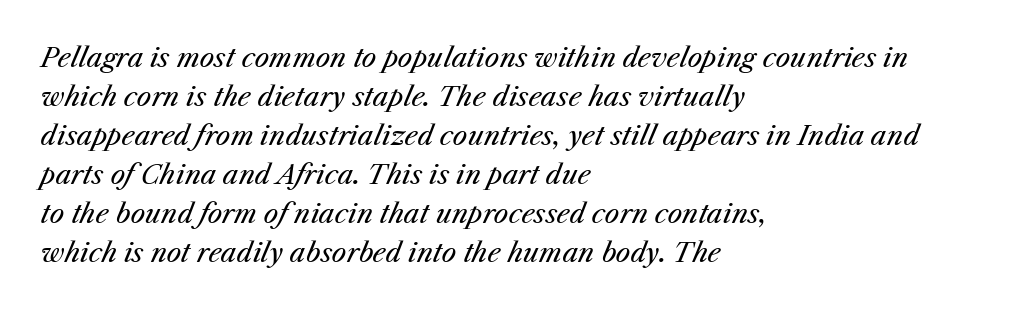
Q: Is the text bold? A: No.
Q: Is the text italic (slanted)? A: Yes, it leans right by about 25 degrees.
Q: Is the text underlined? A: No.
Q: How is the paragraph aligned? A: Left-aligned.
Q: Is the spacing between letters normal or unusually wide? A: Normal.
Q: Is the spacing between lines tight, normal or loose? A: Normal.
